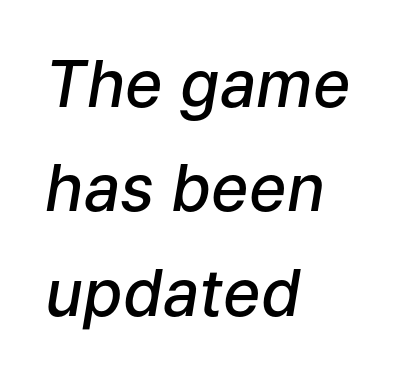
The image shows 64 px semibold type, italic (leaning right); set left-aligned, normal line spacing (1.63x), normal letter spacing, not underlined; low stroke contrast and a medium x-height.
